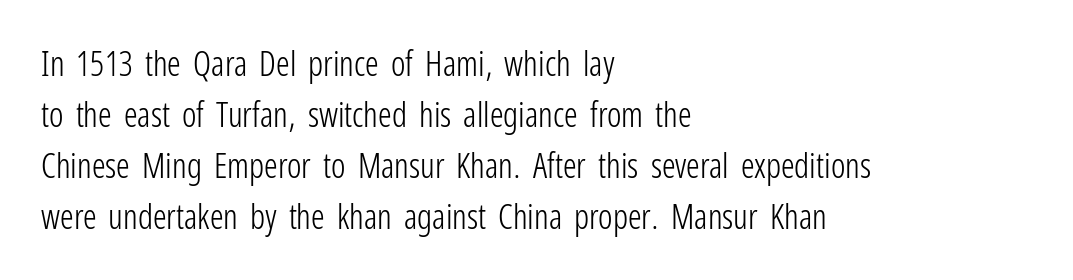
{"serif": "no", "italic": "no", "bold": "no", "weight": "light", "width": "condensed", "stroke_contrast": "low", "x_height": "medium", "monospaced": "no", "underline": "no", "align": "left", "line_spacing": "normal", "line_spacing_ratio": 1.5, "letter_spacing": "normal", "letter_spacing_em": 0.0, "glyph_px": 34}
